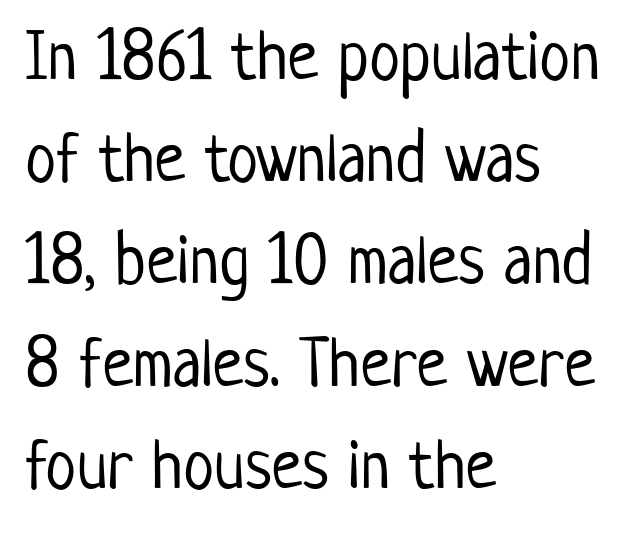
A normal amount of white space separates one row of letters from the next. You can tell it's not italic because the verticals are truly vertical. The face used here is a sans, in the tradition of grotesques and geometrics. This rendering features lettering with no underline. In terms of letterspacing, this is plain default setting. Notice how the passage keeps a crisp vertical edge on the left only.
